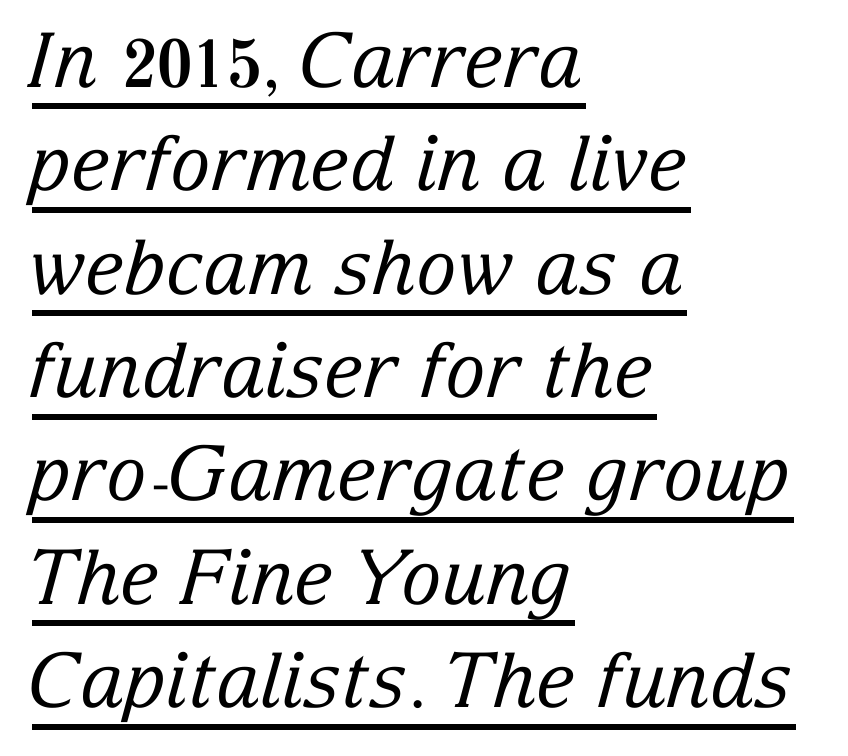
{"serif": "yes", "italic": "yes", "lean": "right", "slant_degrees": 15, "bold": "no", "weight": "regular", "width": "normal", "stroke_contrast": "low", "x_height": "medium", "monospaced": "no", "underline": "yes", "align": "left", "line_spacing": "normal", "line_spacing_ratio": 1.36, "letter_spacing": "normal", "letter_spacing_em": 0.0, "glyph_px": 76}
